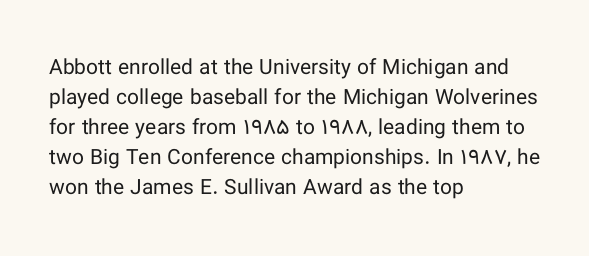
The image shows 21 px text type, upright; set left-aligned, normal line spacing (1.43x), normal letter spacing, not underlined.
